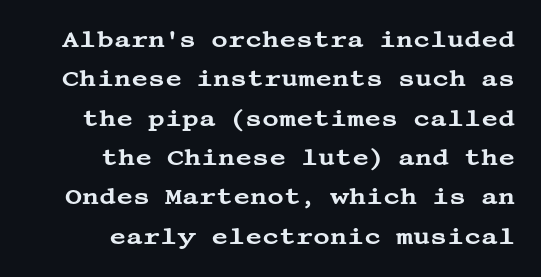
{"italic": "no", "underline": "no", "align": "right", "line_spacing_ratio": 1.71, "letter_spacing": "normal", "letter_spacing_em": 0.0, "glyph_px": 23}
